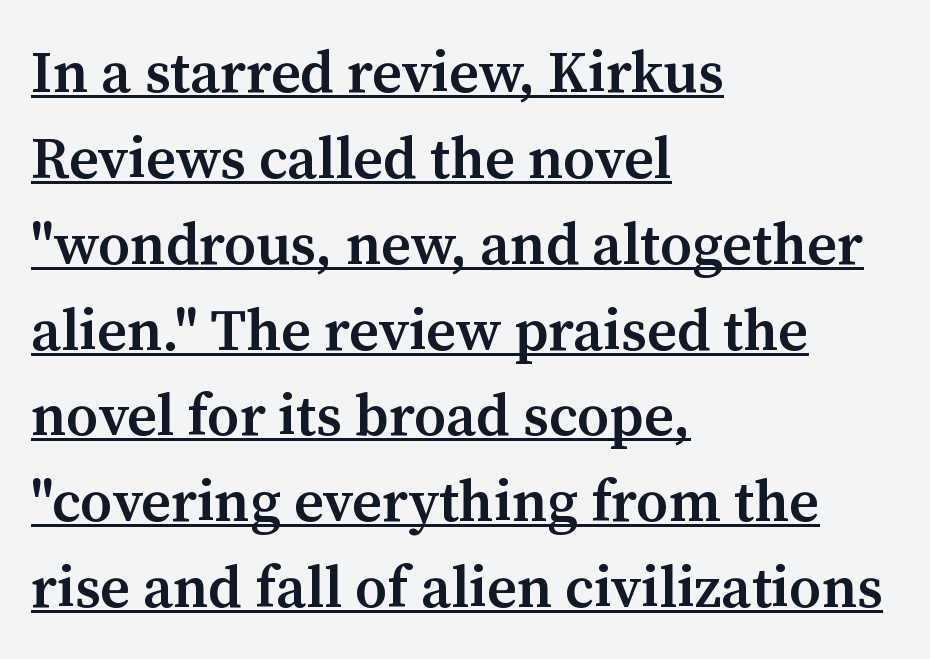
The image shows 58 px semibold serif type, upright; set left-aligned, normal line spacing (1.48x), normal letter spacing, underlined; medium stroke contrast and a medium x-height.
